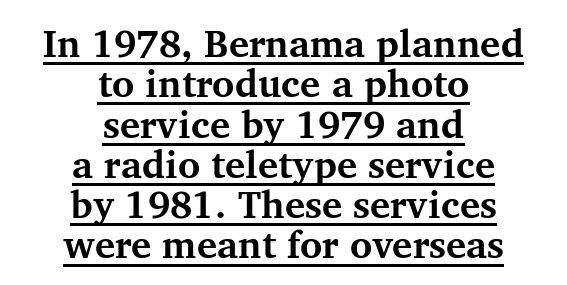
The designer went with a serif here, giving each stem small feet. Observe the ordinary spacing: letters are neighbours, not strangers. Set as a true bold cut, around the 700 mark. Line starts and ends both wander, symmetrically.
